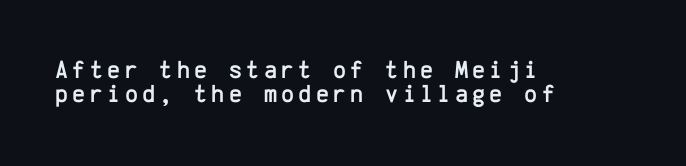
{"italic": "no", "underline": "no", "align": "left", "line_spacing": "tight", "line_spacing_ratio": 0.98, "glyph_px": 25}
